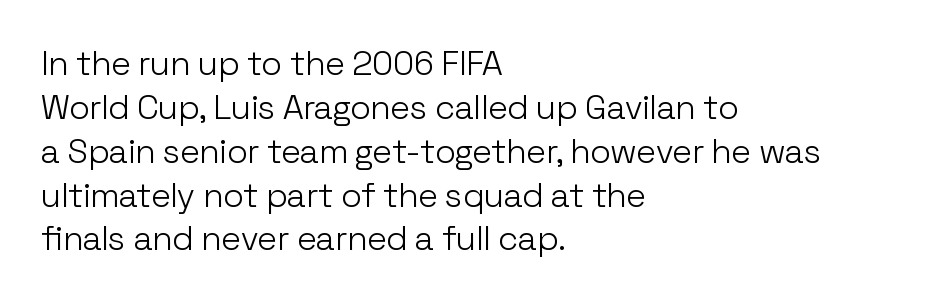
There is no visible air inserted between adjacent glyphs. Posture: upright roman. A typesetter would call this leading conventional body-copy spacing. These lines stack with their left ends in a neat column. A quiet, ordinary-to-light weight characterises the typeface. Letterform terminals end flat and unadorned throughout the passage.
